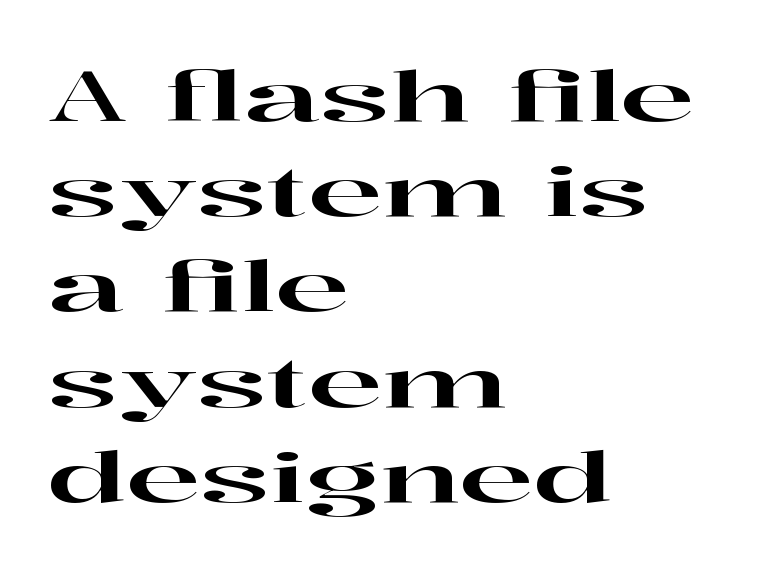
{"serif": "yes", "italic": "no", "width": "wide", "stroke_contrast": "high", "x_height": "medium", "monospaced": "no", "underline": "no", "align": "left", "line_spacing": "normal", "line_spacing_ratio": 1.38, "letter_spacing": "normal", "letter_spacing_em": 0.0, "glyph_px": 69}
